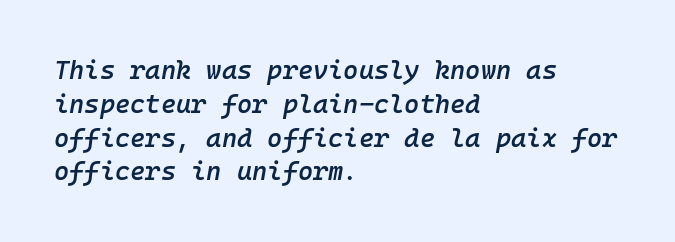
Is the letter spacing exaggerated? No — it looks like the ordinary default. The compositor pushed each line to the left boundary. The rendering uses a semibold face; strokes are thickened but not to full bold. The block of text has a typical density, with ordinary space between rows.
